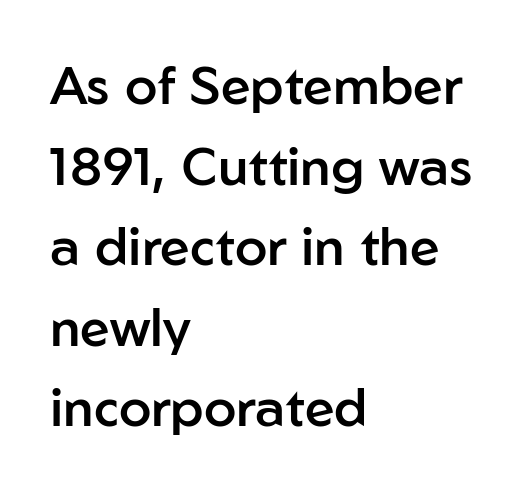
Horizontally, the lines are justified to the leading edge only. Weight check: semibold — heavier than regular, not quite bold. Anything drawn beneath the words? Only blank space. This rendering employs a face without finishing strokes, i.e., a sans-serif.
